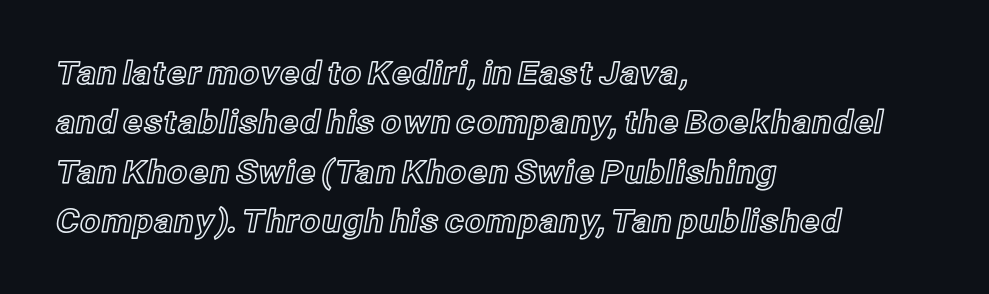
The image shows 32 px text type; set left-aligned, normal line spacing (1.54x), normal letter spacing, not underlined; a medium x-height.
